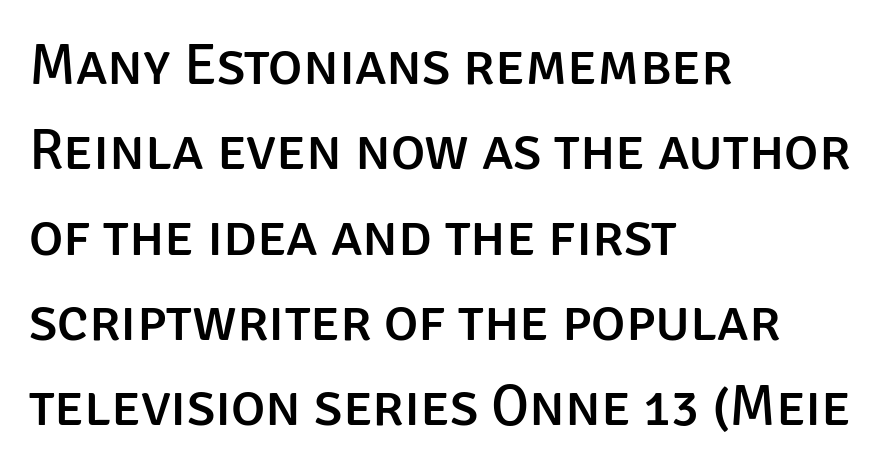
Q: Is the text italic (slanted)? A: No, it is upright.
Q: Is the typeface a serif or a sans-serif typeface? A: Sans-serif.
Q: Is the text underlined? A: No.
Q: How is the paragraph aligned? A: Left-aligned.
Q: Is the spacing between letters normal or unusually wide? A: Normal.
Q: Is the spacing between lines tight, normal or loose? A: Normal.
Q: Width (condensed, normal, or wide)? A: Normal.
Q: Stroke contrast? A: Low.
Q: x-height? A: Large.
Q: Monospaced? A: No.
